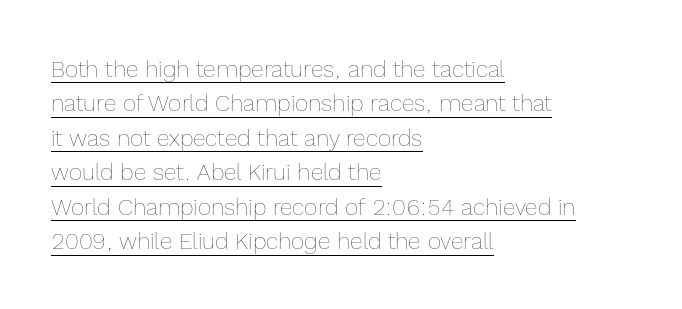
The image shows 23 px text type, upright; set left-aligned, normal line spacing (1.5x), normal letter spacing, underlined.
